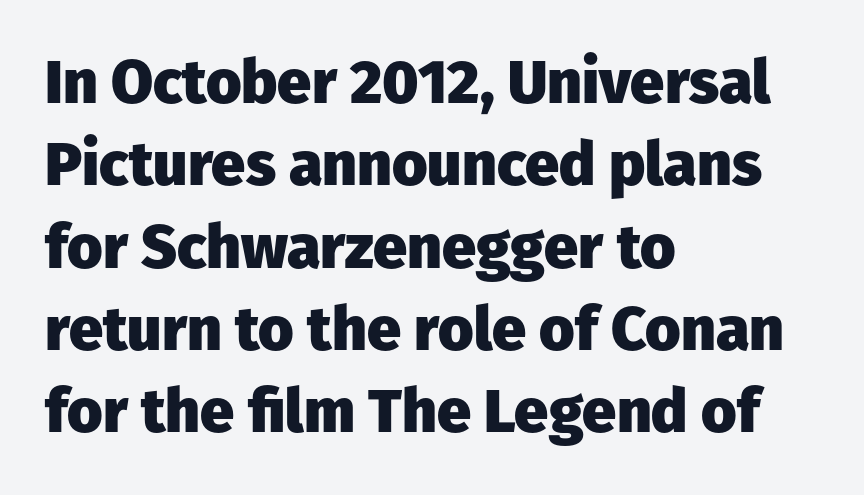
{"serif": "no", "italic": "no", "bold": "yes", "weight": "heavy", "width": "normal", "stroke_contrast": "low", "x_height": "medium", "monospaced": "no", "underline": "no", "align": "left", "line_spacing": "normal", "line_spacing_ratio": 1.35, "letter_spacing": "normal", "letter_spacing_em": 0.0, "glyph_px": 61}
